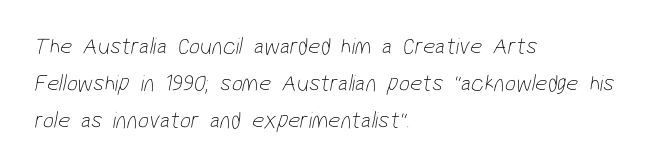
{"bold": "no", "underline": "no", "align": "left", "line_spacing": "normal", "line_spacing_ratio": 1.55, "letter_spacing": "normal", "letter_spacing_em": 0.0, "glyph_px": 24}
